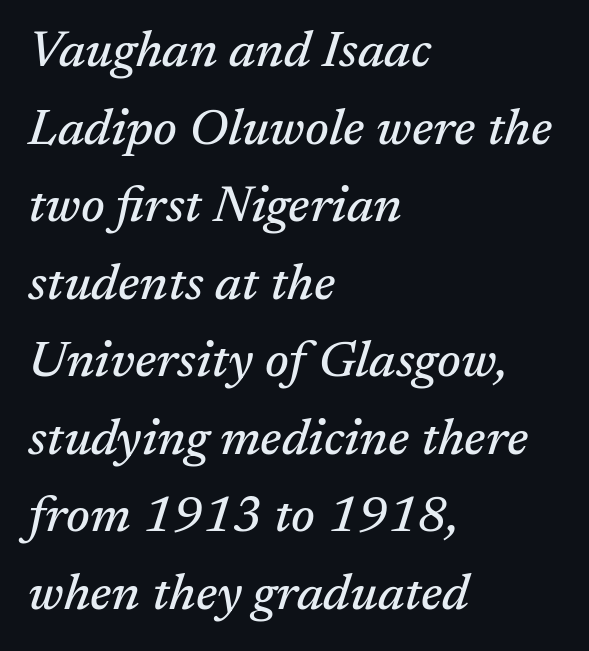
Q: Is the text italic (slanted)? A: Yes, it leans right by about 17 degrees.
Q: Is the typeface a serif or a sans-serif typeface? A: Serif.
Q: Is the text underlined? A: No.
Q: How is the paragraph aligned? A: Left-aligned.
Q: Is the spacing between letters normal or unusually wide? A: Normal.
Q: Is the spacing between lines tight, normal or loose? A: Normal.
Q: Width (condensed, normal, or wide)? A: Normal.
Q: Stroke contrast? A: Medium.
Q: x-height? A: Medium.
Q: Monospaced? A: No.
